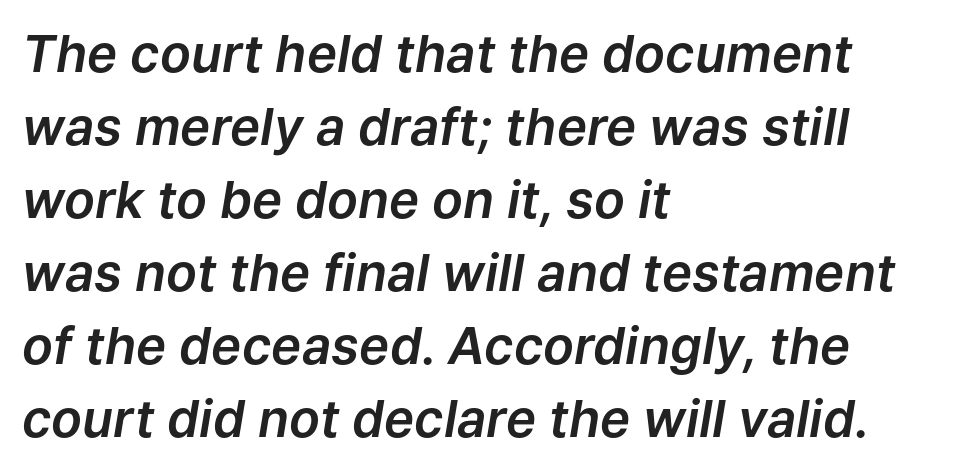
The image shows 51 px text type, italic (leaning right); set left-aligned, normal line spacing (1.43x), normal letter spacing, not underlined; low stroke contrast and a medium x-height.
